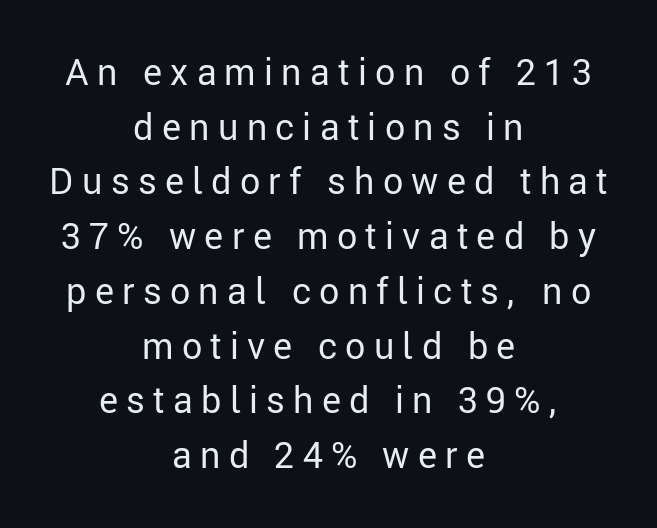
{"serif": "no", "italic": "no", "bold": "no", "weight": "regular", "width": "normal", "stroke_contrast": "low", "x_height": "medium", "monospaced": "no", "underline": "no", "align": "center", "line_spacing": "normal", "line_spacing_ratio": 1.52, "letter_spacing": "wide", "letter_spacing_em": 0.23, "glyph_px": 36}
